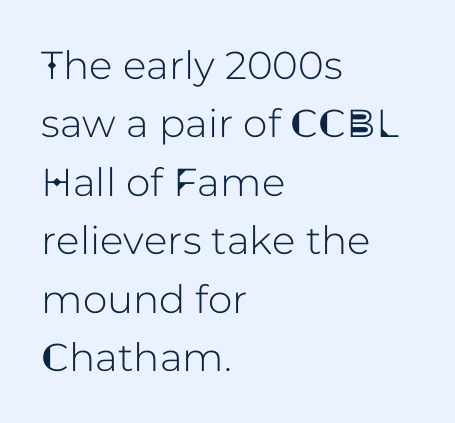
The image shows 39 px sans-serif type, upright; set left-aligned, normal line spacing (1.5x), normal letter spacing, not underlined; low stroke contrast and a medium x-height.
